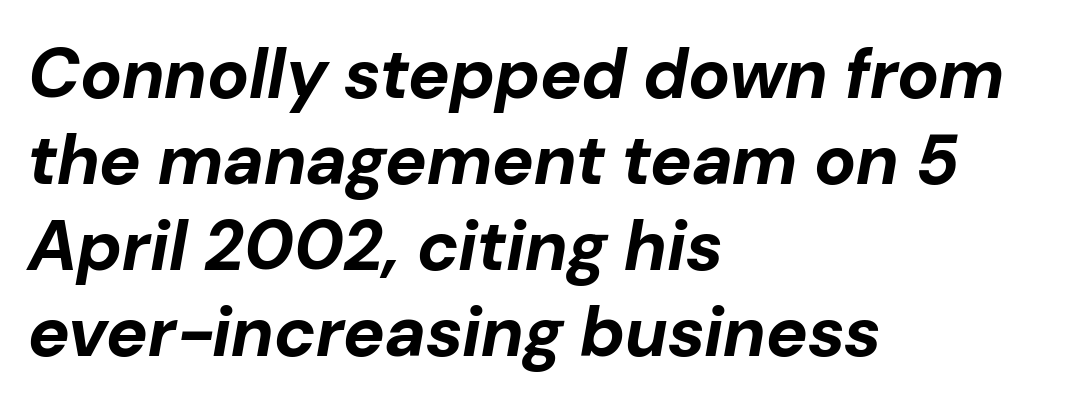
{"italic": "yes", "lean": "right", "slant_degrees": 10, "bold": "yes", "weight": "bold", "width": "normal", "stroke_contrast": "low", "x_height": "medium", "monospaced": "no", "underline": "no", "align": "left", "line_spacing_ratio": 1.23, "letter_spacing": "normal", "letter_spacing_em": 0.0, "glyph_px": 70}
